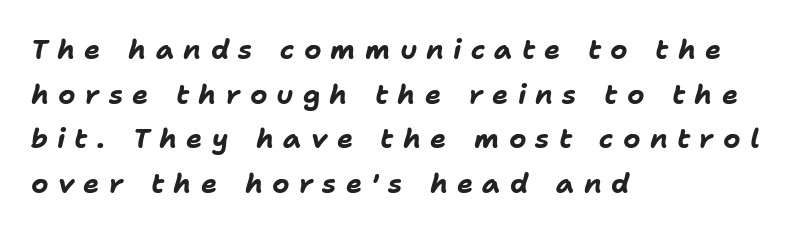
The image shows 27 px bold type, italic (leaning right); set left-aligned, normal line spacing (1.65x), unusually wide letter spacing (+0.34 em), not underlined.
